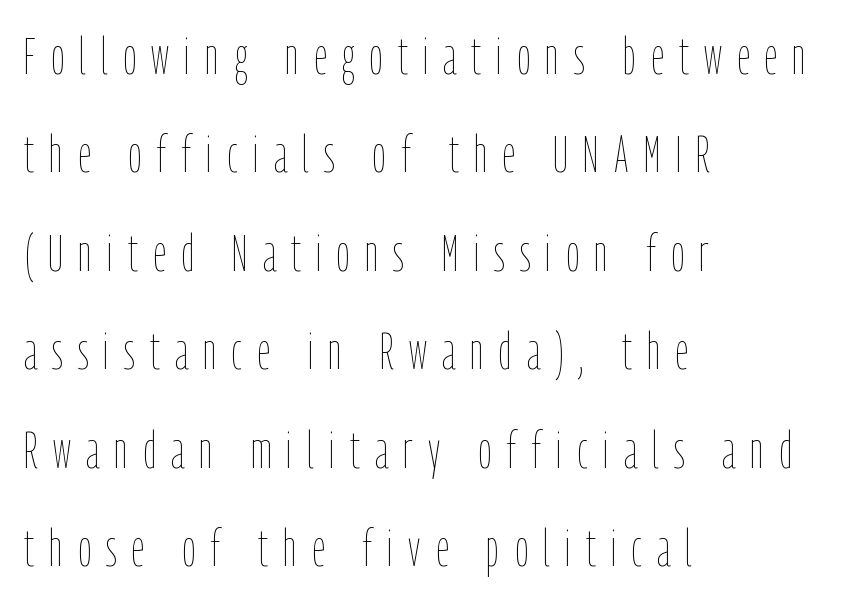
Honestly, the letter spacing is so wide it's the main thing you notice. The passage shown is typed in a proportional face where columns would drift. The designer dialed line spacing up above the default. The lettering stays uniformly vertical, giving the passage a roman look. The space beneath each line is pristine and unruled.
